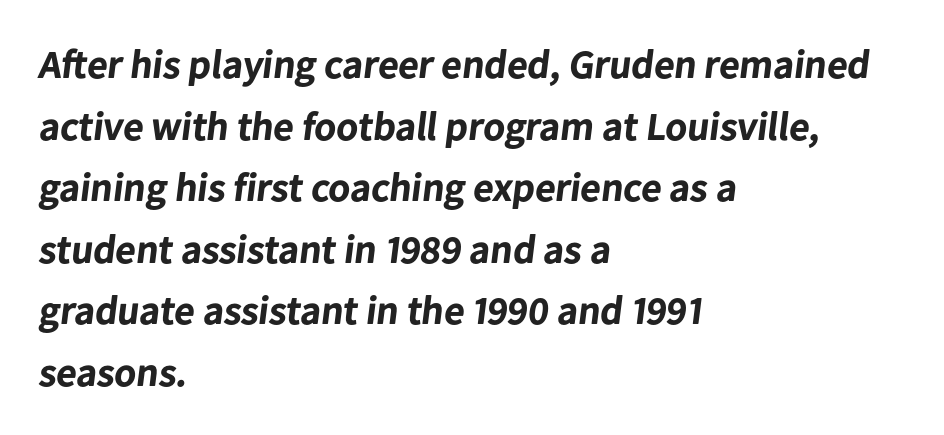
The typeface chosen for these lines omits serifs. The rendering uses natural spacing where letterforms have individual widths. Notice how descenders clear the ascenders below comfortably — that's standard leading. Bold? Absolutely — the strokes are thick and heavy. The baseline area is clear.
